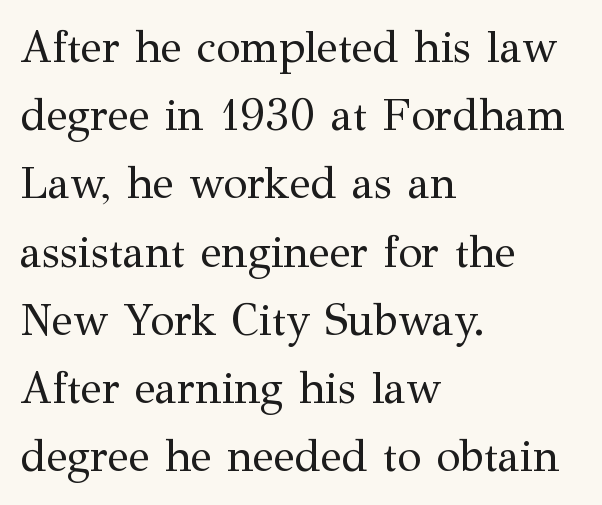
Looks like regular typesetting: each glyph gets only the width it needs. Rendered with straight, roman letterforms. No chunkiness to these letters — they're not bold. A typesetter would label this face a serif. The space between consecutive lines is moderate. The string is rendered with underlining switched off.
